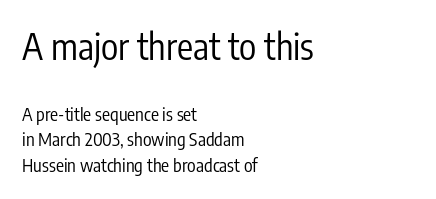
A typesetter would call this leading conventional body-copy spacing. Character widths vary here, with narrow letters taking less room than wide ones. Does extra space separate the letters? No, they use regular spacing. Words float on clear page, feet unadorned.
